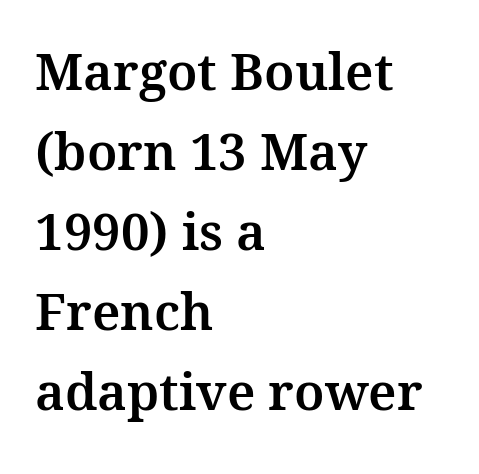
{"serif": "yes", "italic": "no", "width": "normal", "stroke_contrast": "medium", "x_height": "medium", "monospaced": "no", "underline": "no", "align": "left", "line_spacing": "normal", "line_spacing_ratio": 1.57, "letter_spacing": "normal", "letter_spacing_em": 0.0, "glyph_px": 51}
